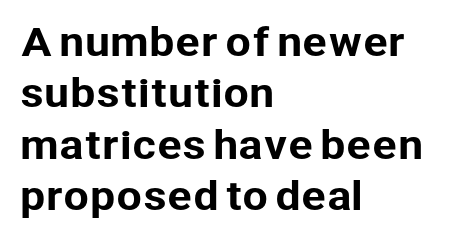
The image shows 37 px sans-serif type, upright; set left-aligned, normal line spacing (1.39x), normal letter spacing, not underlined; low stroke contrast and a medium x-height.
